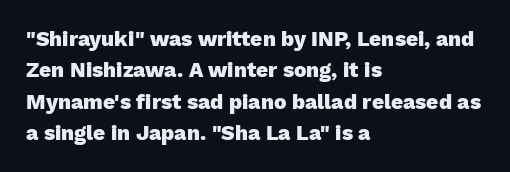
{"italic": "no", "bold": "yes", "underline": "no", "align": "left", "line_spacing": "normal", "line_spacing_ratio": 1.49, "letter_spacing": "normal", "letter_spacing_em": 0.0, "glyph_px": 21}
